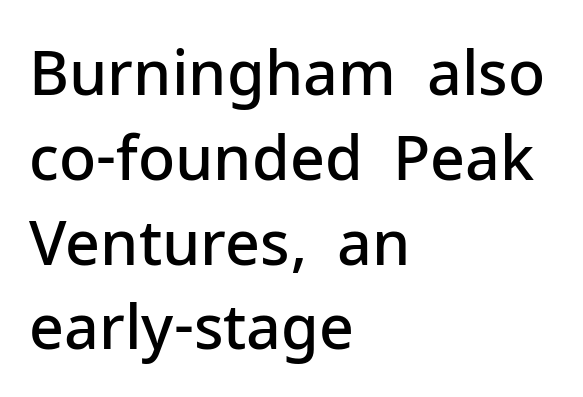
Spacing verdict: proportional, widths tailored to each character. Does the copy run flush right? No — it runs flush left. The glyphs in this specimen are sans serif. Posture: vertical. No extra tracking has been applied to these lines.
